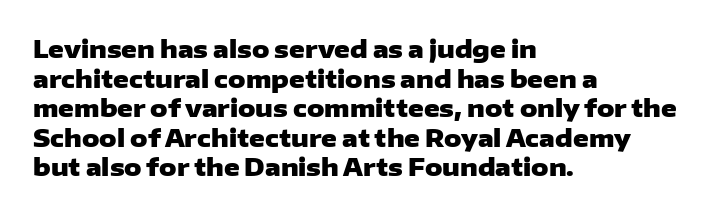
{"italic": "no", "bold": "yes", "underline": "no", "align": "left", "line_spacing_ratio": 1.23, "letter_spacing": "normal", "letter_spacing_em": 0.0, "glyph_px": 24}
